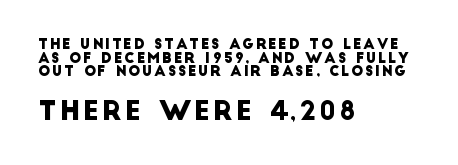
{"underline": "no", "align": "left", "line_spacing": "tight", "line_spacing_ratio": 0.97, "larger_block": "second", "size_ratio": 1.86, "glyph_px": 26}
